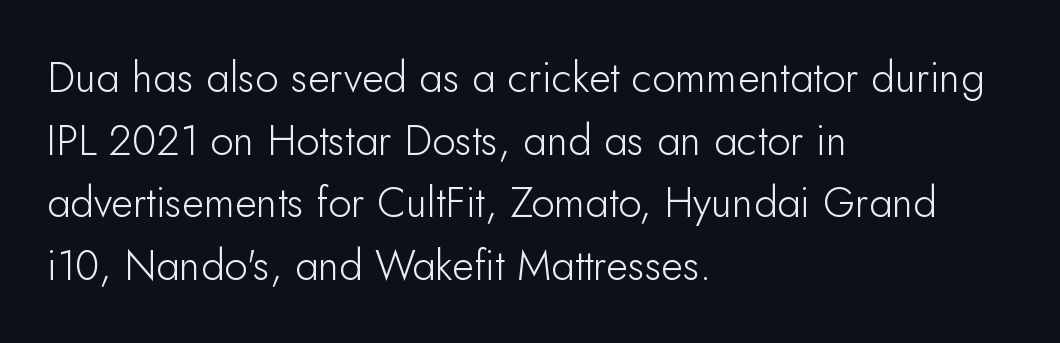
Q: Is the text bold? A: No.
Q: Is the text italic (slanted)? A: No, it is upright.
Q: Is the typeface a serif or a sans-serif typeface? A: Sans-serif.
Q: Is the text underlined? A: No.
Q: How is the paragraph aligned? A: Left-aligned.
Q: Is the spacing between letters normal or unusually wide? A: Normal.
Q: Is the spacing between lines tight, normal or loose? A: Normal.
Q: Width (condensed, normal, or wide)? A: Normal.
Q: Stroke contrast? A: Low.
Q: x-height? A: Small.
Q: Monospaced? A: No.
